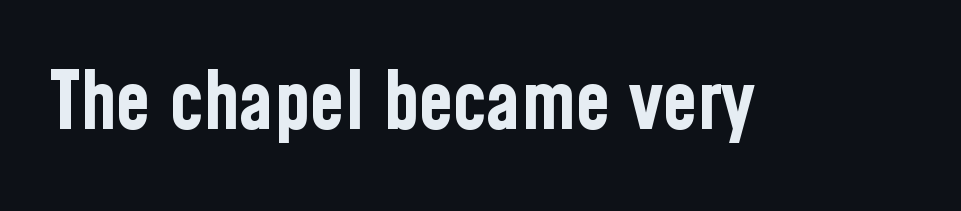
{"serif": "no", "italic": "no", "bold": "yes", "weight": "bold", "width": "condensed", "stroke_contrast": "low", "x_height": "medium", "monospaced": "no", "underline": "no", "letter_spacing": "normal", "letter_spacing_em": 0.0, "glyph_px": 79}
